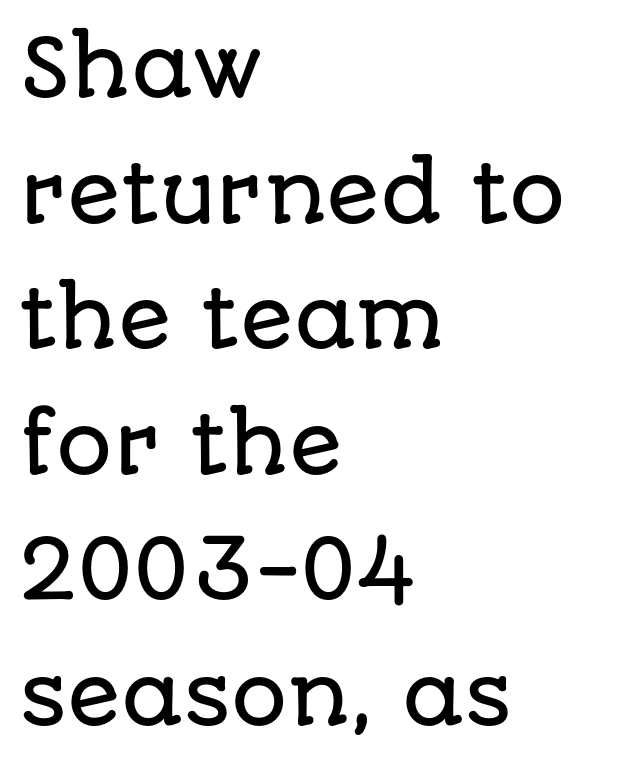
The image shows 79 px sans-serif type, upright; set left-aligned, normal line spacing (1.59x), normal letter spacing, not underlined; low stroke contrast and a large x-height.
